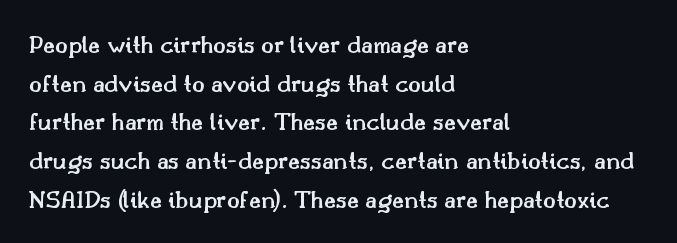
What stands out about the letter spacing? Nothing — it is the standard amount. Where is the straight margin? On the left. The glyphs are unaccompanied by any horizontal stroke below them. Is there any slant? The stems are plumb. The leading is moderate, giving the passage an even texture.
